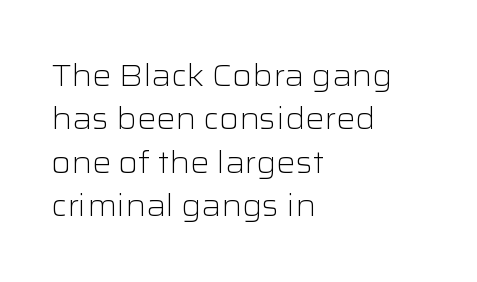
The image shows 30 px light, wide sans-serif type, upright; set left-aligned, normal line spacing (1.45x), normal letter spacing, not underlined; low stroke contrast and a medium x-height.
